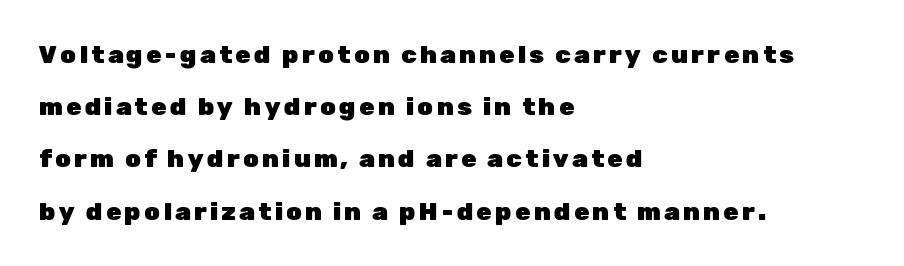
The typography opts for an upright posture over an oblique one. A classic flush-left, rag-right setting is used for this passage. The passage shown is not underscored anywhere. The rendering uses a bold face; every stroke is thick and dark.
